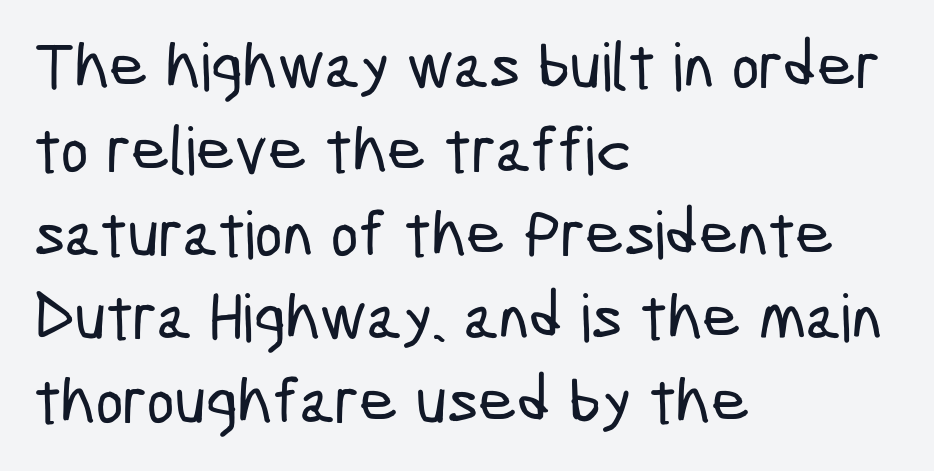
The image shows 66 px condensed sans-serif type; set left-aligned, normal line spacing (1.27x), normal letter spacing, not underlined; low stroke contrast and a medium x-height.
